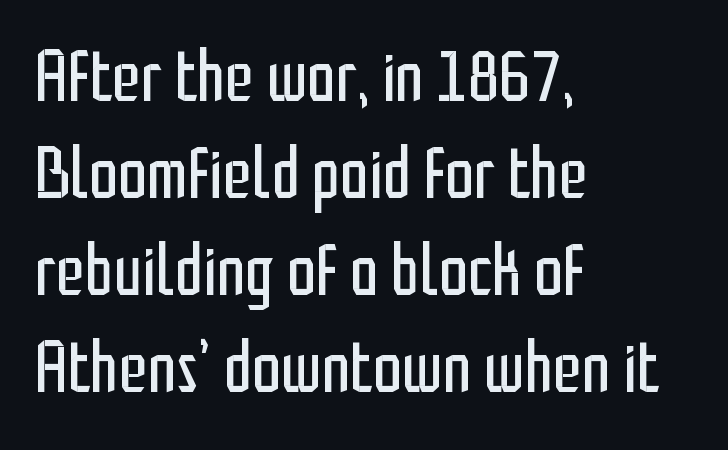
Q: Is the text bold? A: No.
Q: Is the text italic (slanted)? A: No, it is upright.
Q: Is the typeface a serif or a sans-serif typeface? A: Sans-serif.
Q: Is the text underlined? A: No.
Q: How is the paragraph aligned? A: Left-aligned.
Q: Is the spacing between letters normal or unusually wide? A: Normal.
Q: Is the spacing between lines tight, normal or loose? A: Normal.
Q: Width (condensed, normal, or wide)? A: Condensed.
Q: Stroke contrast? A: Low.
Q: x-height? A: Medium.
Q: Monospaced? A: No.
